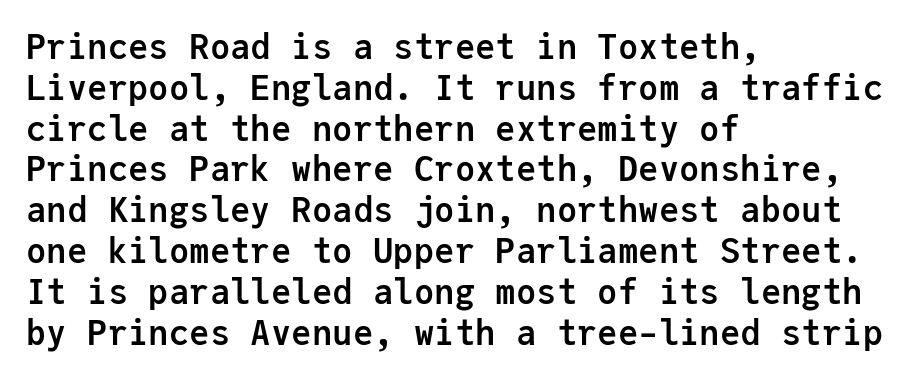
The compositor pushed each line to the left boundary. Every character here occupies the same horizontal width, giving the sample a typewriter-like rhythm. A typesetter would mark this as roman, not italic. The glyphs are unaccompanied by any horizontal stroke below them. Typesetter's note: full bold, strokes at maximum text heaviness. Nobody touched the tracking dial on this one.
